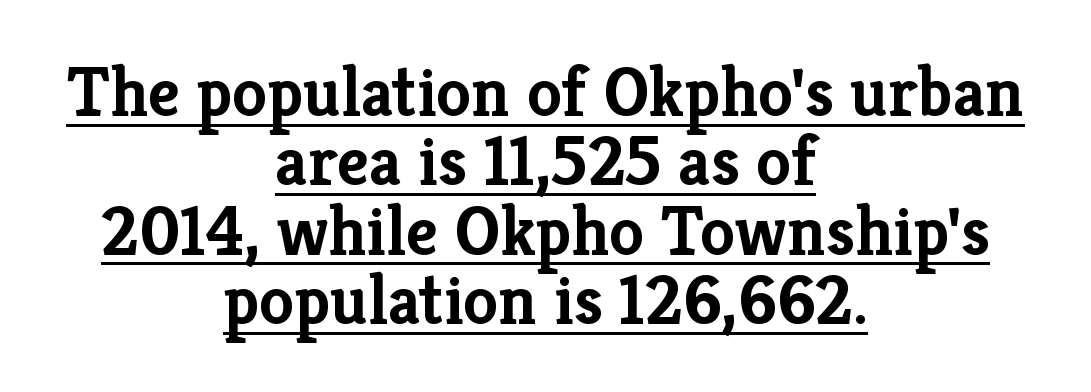
The image shows 70 px semibold serif type, upright; set centered, tight line spacing (0.99x), normal letter spacing, underlined; low stroke contrast and a medium x-height.
